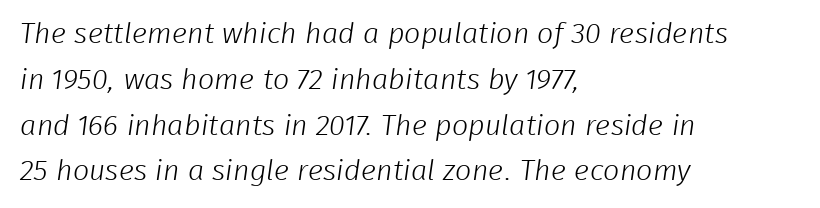
Are there feet on the stems? There aren't — it's a sans. The passage shown has conventional tracking throughout. The letterforms sit at book weight or below. The rendering uses natural spacing where letterforms have individual widths.
